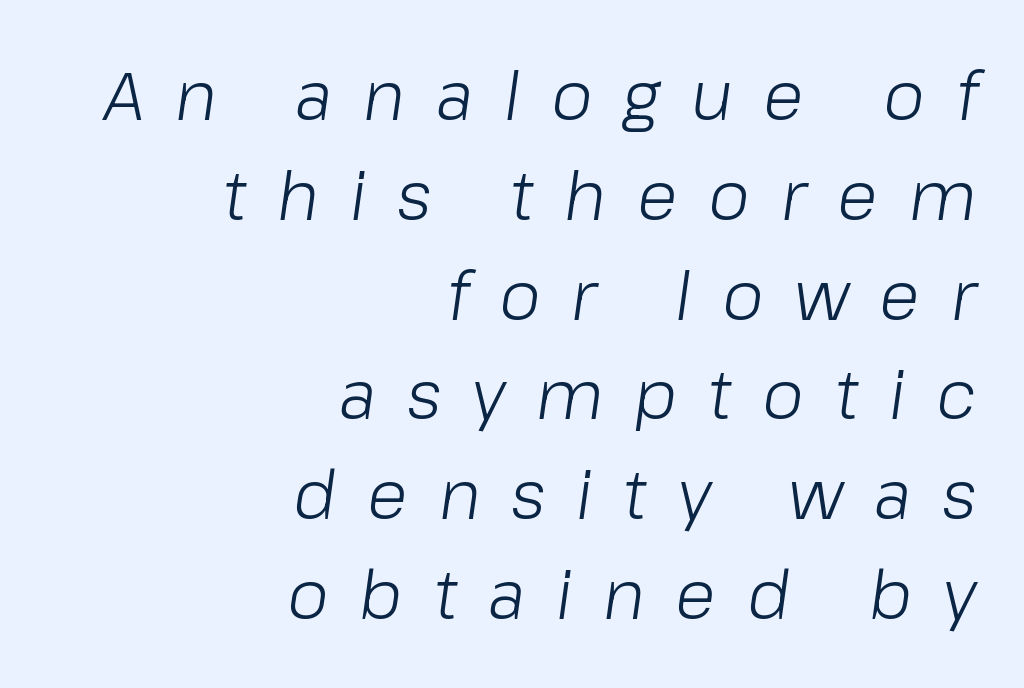
The image shows 67 px light type, italic (leaning right); set right-aligned, normal line spacing (1.49x), unusually wide letter spacing (+0.46 em), not underlined; low stroke contrast and a medium x-height.
